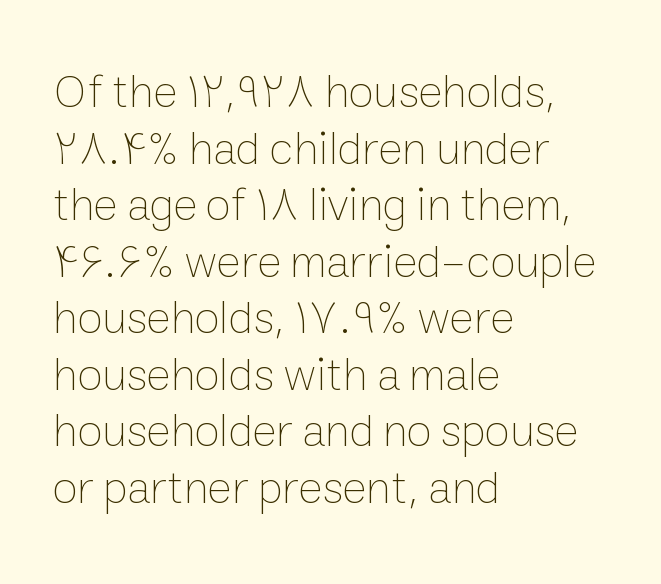
{"italic": "no", "bold": "no", "weight": "thin", "width": "normal", "stroke_contrast": "low", "x_height": "medium", "monospaced": "no", "underline": "no", "align": "left", "line_spacing_ratio": 1.23, "letter_spacing": "normal", "letter_spacing_em": 0.0, "glyph_px": 46}
